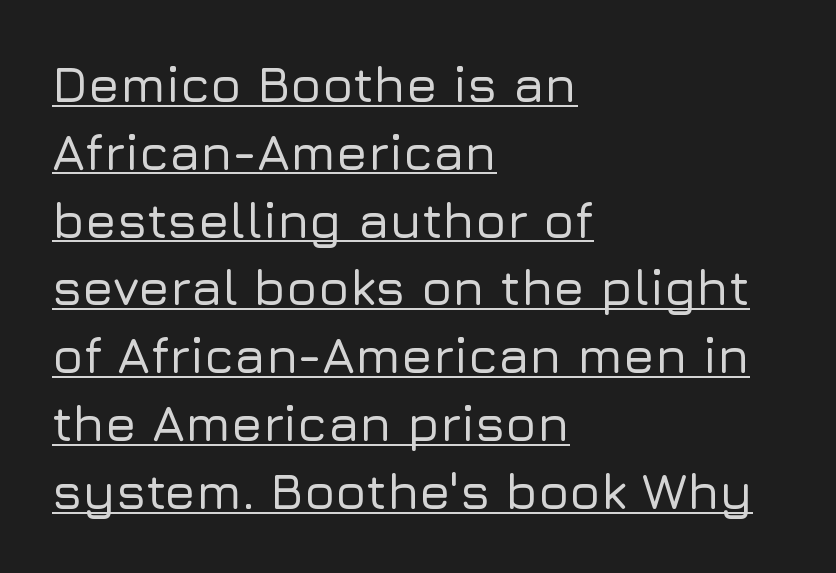
{"serif": "no", "italic": "no", "width": "normal", "stroke_contrast": "low", "x_height": "medium", "monospaced": "no", "underline": "yes", "align": "left", "line_spacing": "normal", "line_spacing_ratio": 1.33, "letter_spacing": "normal", "letter_spacing_em": 0.0, "glyph_px": 51}
